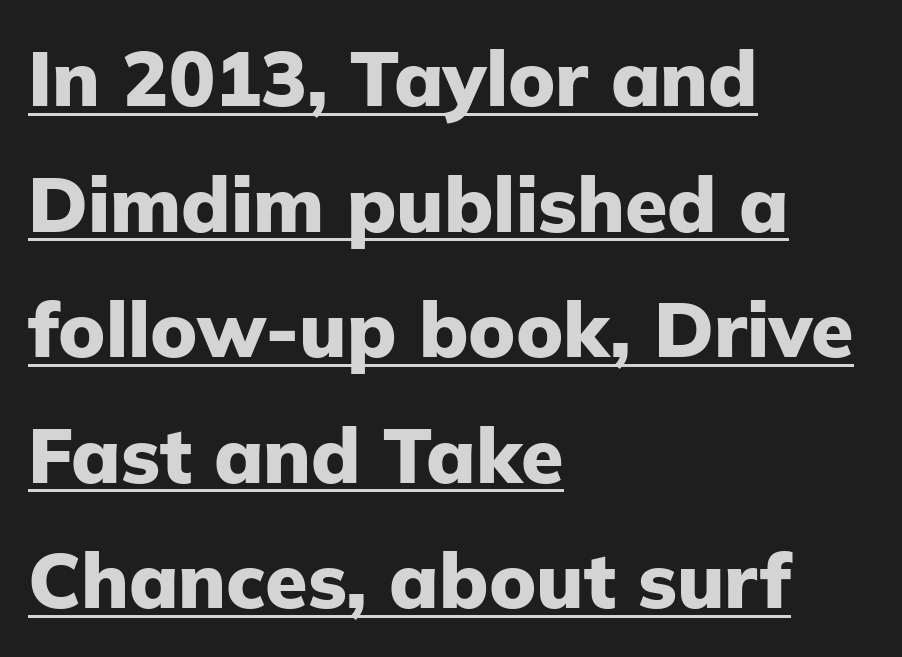
Character widths vary here, with narrow letters taking less room than wide ones. The face used here appears with an underline applied. Regarding leading, the lines here are spaced in the standard way. I'd describe the lettering as bold — thick and assertive. The typography opts for an upright posture over an oblique one.
